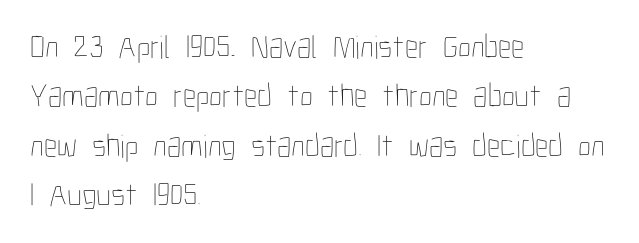
Looks like regular typesetting: each glyph gets only the width it needs. The line-height multiplier appears to be the usual default. A clean baseline with only descenders dipping below it. How are the letters spaced? Ordinarily, with no added tracking. These lines stack with their left ends in a neat column. Summary of weight: not heavy and not bold.
